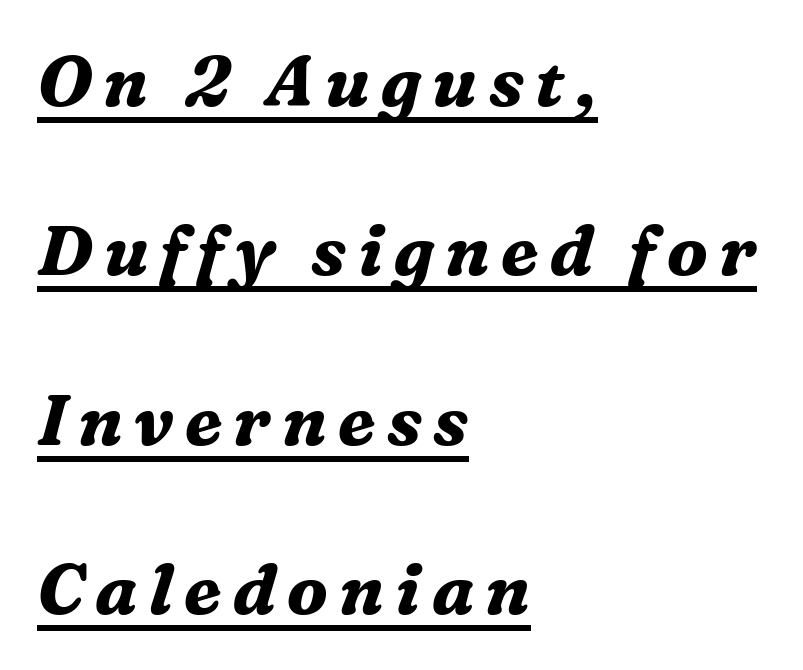
{"serif": "yes", "italic": "yes", "lean": "right", "slant_degrees": 16, "bold": "yes", "weight": "bold", "width": "normal", "stroke_contrast": "medium", "x_height": "medium", "monospaced": "no", "underline": "yes", "align": "left", "line_spacing": "loose", "line_spacing_ratio": 2.42, "glyph_px": 70}
